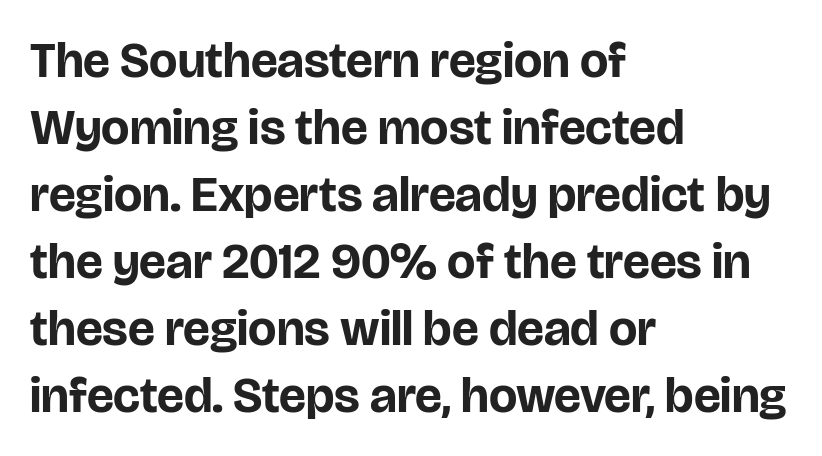
{"serif": "no", "italic": "no", "bold": "yes", "weight": "bold", "width": "normal", "stroke_contrast": "low", "x_height": "large", "monospaced": "no", "underline": "no", "align": "left", "line_spacing": "normal", "line_spacing_ratio": 1.34, "letter_spacing": "normal", "letter_spacing_em": 0.0, "glyph_px": 50}
